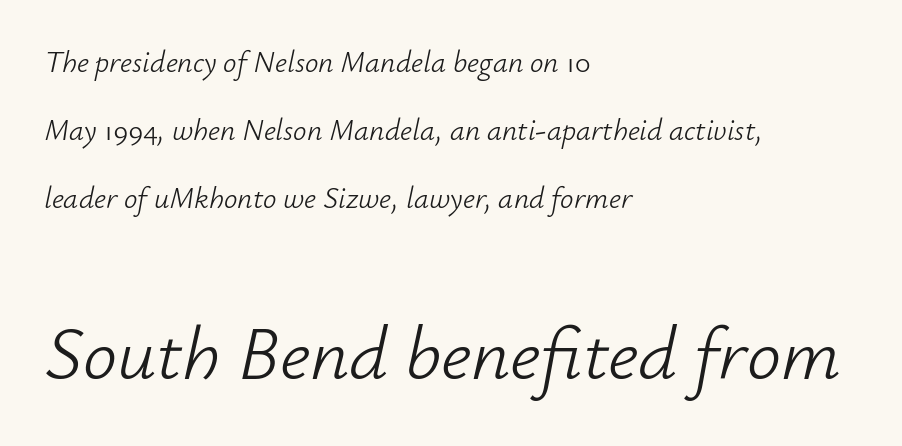
Q: Is the text bold? A: No.
Q: Is the text italic (slanted)? A: Yes, it leans right by about 12 degrees.
Q: Is the text underlined? A: No.
Q: How is the paragraph aligned? A: Left-aligned.
Q: Is the spacing between letters normal or unusually wide? A: Normal.
Q: Is the spacing between lines tight, normal or loose? A: Loose.
Q: Which block of text is set in a larger size, the first (top) or the second (bottom)? A: The second (bottom) one.
Q: Width (condensed, normal, or wide)? A: Normal.
Q: Stroke contrast? A: Low.
Q: x-height? A: Small.
Q: Monospaced? A: No.
